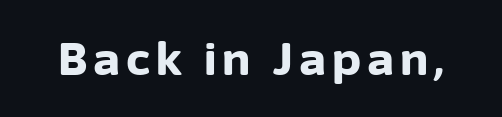
Here the designer chose a conventional face with non-uniform glyph widths. You can tell it's not italic because the verticals are truly vertical. Typesetter's note: full bold, strokes at maximum text heaviness. Nothing sits at the stroke ends, so this counts as sans-serif. Quick note: underline off.
